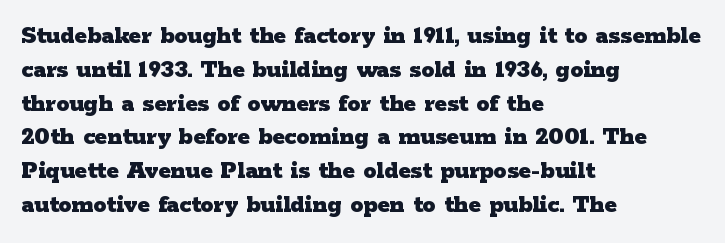
Notice how the stems are strictly vertical — no italics here. The passage shown is emphatically bold. Students, observe: this is what conventionally led text looks like. You could call the tracking neutral — neither tight nor loose. The ragged edge is on the right, which tells us the setting is flush left. Descenders are the only things crossing below the line.
